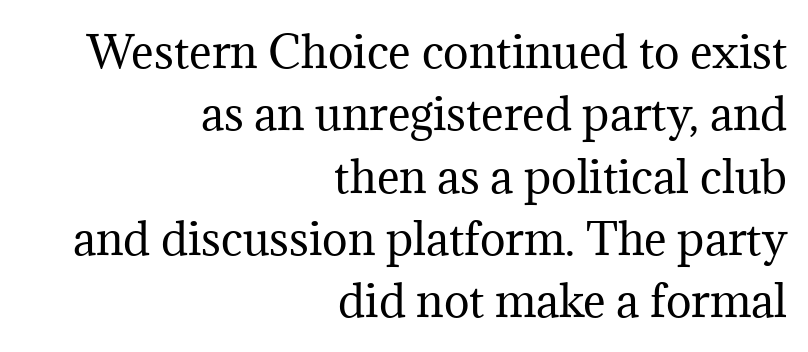
The image shows 43 px regular-weight serif type, upright; set right-aligned, normal line spacing (1.45x), normal letter spacing, not underlined; medium stroke contrast and a medium x-height.
